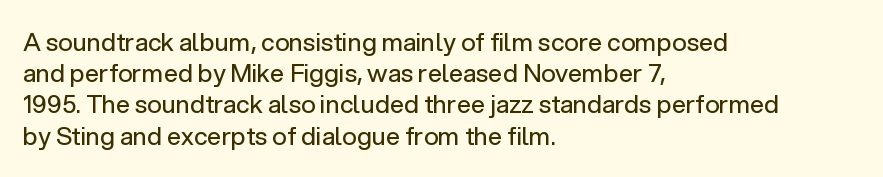
Q: Is the text bold? A: No.
Q: Is the text italic (slanted)? A: No, it is upright.
Q: Is the text underlined? A: No.
Q: How is the paragraph aligned? A: Left-aligned.
Q: Is the spacing between letters normal or unusually wide? A: Normal.
Q: Is the spacing between lines tight, normal or loose? A: Normal.
